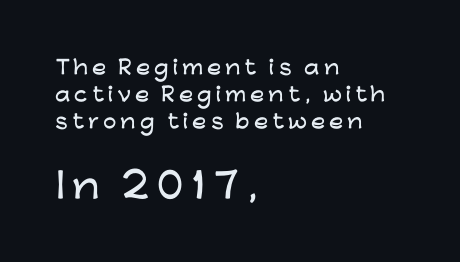
The image shows 34 px wide sans-serif type, upright; set left-aligned, normal line spacing (1.43x), unusually wide letter spacing (+0.21 em), not underlined; the second (bottom) block is 1.79x larger; low stroke contrast and a medium x-height.
